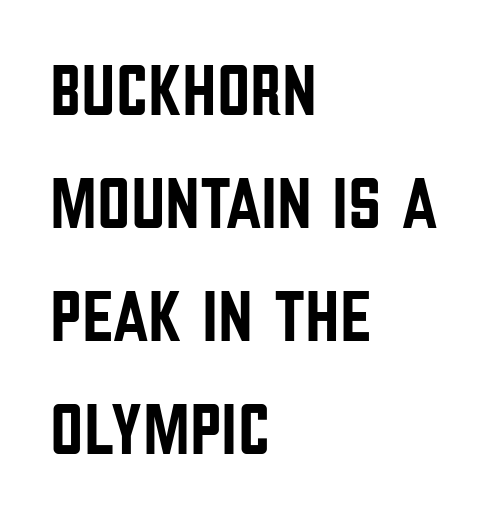
{"serif": "no", "italic": "no", "width": "condensed", "stroke_contrast": "low", "x_height": "large", "monospaced": "no", "underline": "no", "align": "left", "line_spacing": "normal", "line_spacing_ratio": 1.55, "letter_spacing": "normal", "letter_spacing_em": 0.0, "glyph_px": 73}
